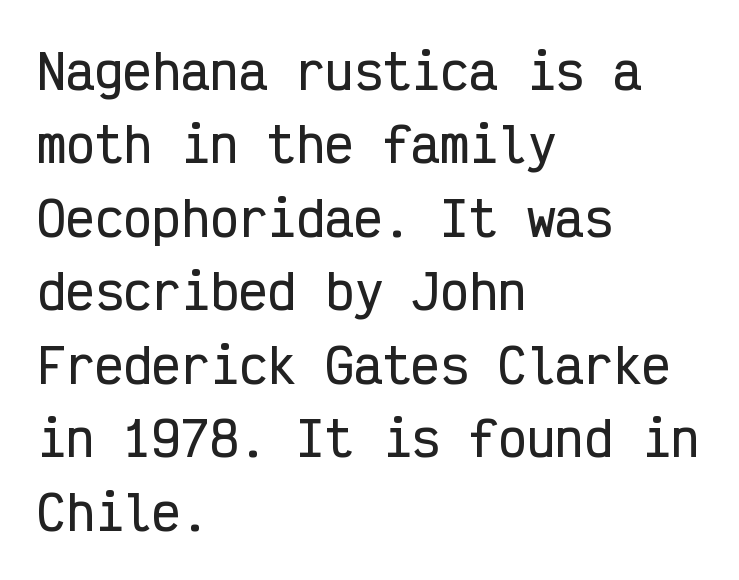
Q: Is the text italic (slanted)? A: No, it is upright.
Q: Is the typeface a serif or a sans-serif typeface? A: Sans-serif.
Q: Is the text underlined? A: No.
Q: How is the paragraph aligned? A: Left-aligned.
Q: Is the spacing between letters normal or unusually wide? A: Normal.
Q: Is the spacing between lines tight, normal or loose? A: Normal.
Q: Width (condensed, normal, or wide)? A: Condensed.
Q: Stroke contrast? A: Low.
Q: x-height? A: Medium.
Q: Monospaced? A: Yes.
